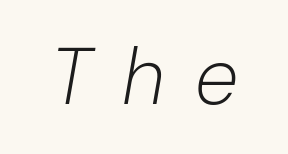
Is this a fixed-width face? No — the glyphs have proportional, varying widths. The horizontal fit of the characters is loose and conspicuously gappy. Vertical stems look standard width or narrower in stroke. Just letters on the line, the space beneath them empty.
